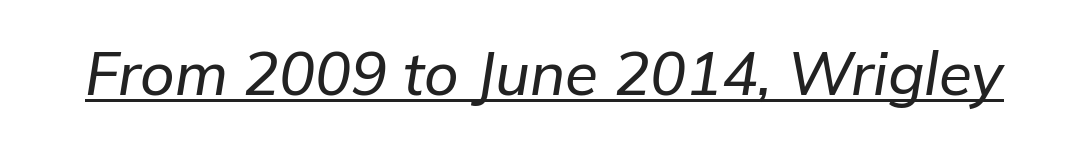
Q: Is the text italic (slanted)? A: Yes, it leans right by about 9 degrees.
Q: Is the text underlined? A: Yes.
Q: Is the spacing between letters normal or unusually wide? A: Normal.
Q: Width (condensed, normal, or wide)? A: Normal.
Q: Stroke contrast? A: Low.
Q: x-height? A: Medium.
Q: Monospaced? A: No.
